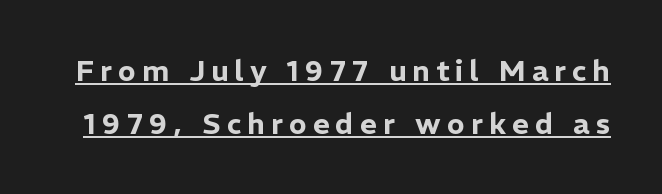
Underlined type. The horizontal fit of the characters is loose and conspicuously gappy. Note the varied advance widths — an 'i' is clearly narrower than an 'm'. Characters remain perfectly vertical along every line. The letters carry no serifs — their stems end cleanly without finishing strokes.
